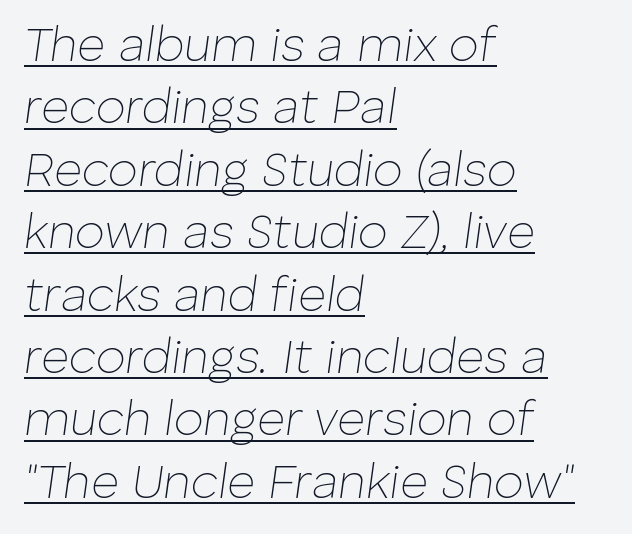
{"italic": "yes", "lean": "right", "slant_degrees": 8, "bold": "no", "weight": "thin", "width": "normal", "stroke_contrast": "low", "x_height": "medium", "monospaced": "no", "underline": "yes", "align": "left", "line_spacing": "normal", "line_spacing_ratio": 1.3, "letter_spacing": "normal", "letter_spacing_em": 0.0, "glyph_px": 48}
